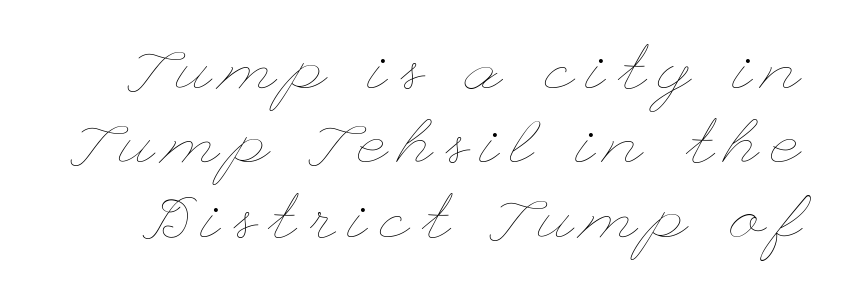
{"bold": "no", "weight": "thin", "width": "wide", "stroke_contrast": "low", "x_height": "small", "underline": "no", "line_spacing_ratio": 1.18, "letter_spacing": "wide", "letter_spacing_em": 0.21, "glyph_px": 63}
